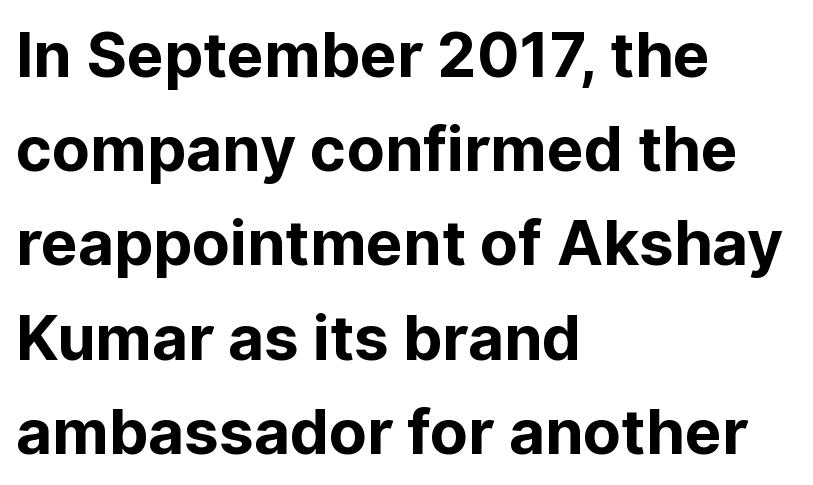
{"serif": "no", "italic": "no", "bold": "yes", "weight": "bold", "width": "normal", "stroke_contrast": "low", "x_height": "medium", "monospaced": "no", "underline": "no", "align": "left", "line_spacing": "normal", "line_spacing_ratio": 1.52, "letter_spacing": "normal", "letter_spacing_em": 0.0, "glyph_px": 62}
